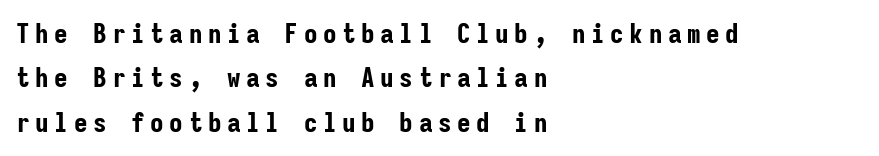
The image shows 27 px bold type, upright; set left-aligned, normal line spacing (1.64x), unusually wide letter spacing (+0.21 em), not underlined.
